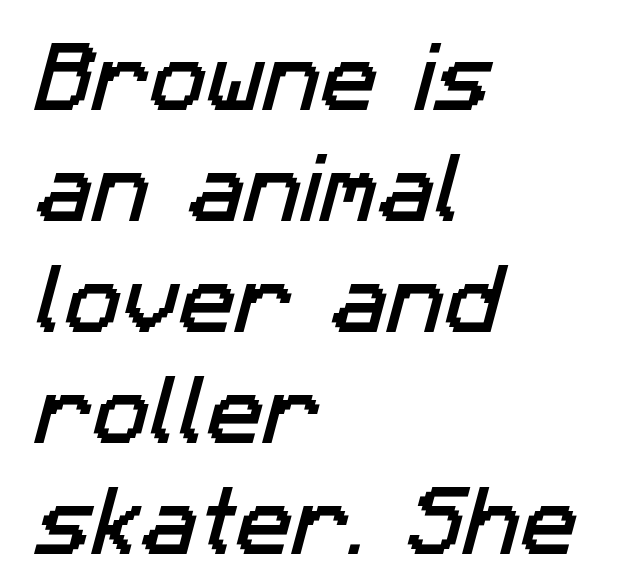
The image shows 76 px sans-serif type; set left-aligned, normal line spacing (1.46x), normal letter spacing, not underlined; low stroke contrast and a medium x-height.
